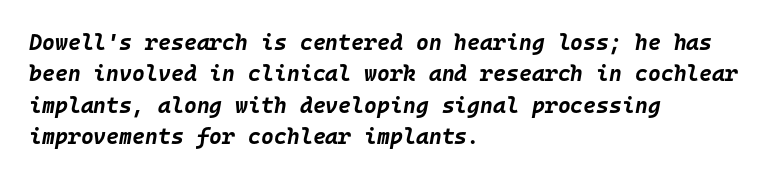
Q: Is the text bold? A: Yes.
Q: Is the text italic (slanted)? A: Yes, it leans right by about 10 degrees.
Q: Is the text underlined? A: No.
Q: How is the paragraph aligned? A: Left-aligned.
Q: Is the spacing between letters normal or unusually wide? A: Normal.
Q: Is the spacing between lines tight, normal or loose? A: Normal.
